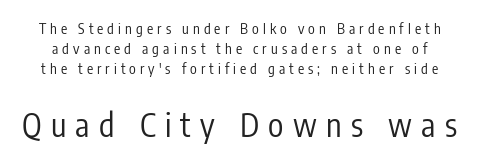
The characters display no serif detailing; their extremities are plain. Posture: straight, roman, zero tilt. You get the small type first, then a jump to larger type. A clean baseline with only descenders dipping below it. Words appear elongated and porous because spacing is wide.
